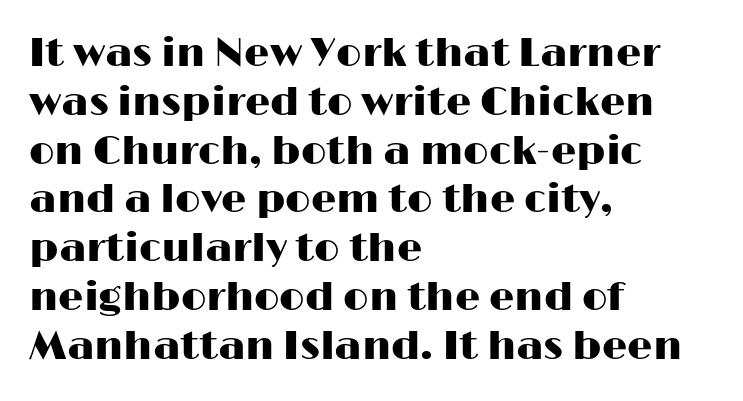
The image shows 40 px wide sans-serif type, upright; set left-aligned, line spacing 1.22x, normal letter spacing, not underlined; high stroke contrast and a medium x-height.
